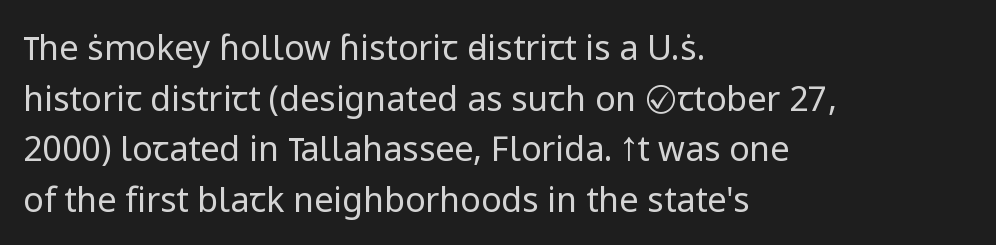
Q: Is the text bold? A: No.
Q: Is the text italic (slanted)? A: No, it is upright.
Q: Is the typeface a serif or a sans-serif typeface? A: Sans-serif.
Q: Is the text underlined? A: No.
Q: How is the paragraph aligned? A: Left-aligned.
Q: Is the spacing between letters normal or unusually wide? A: Normal.
Q: Is the spacing between lines tight, normal or loose? A: Normal.
Q: Width (condensed, normal, or wide)? A: Normal.
Q: Stroke contrast? A: Low.
Q: x-height? A: Medium.
Q: Monospaced? A: No.
